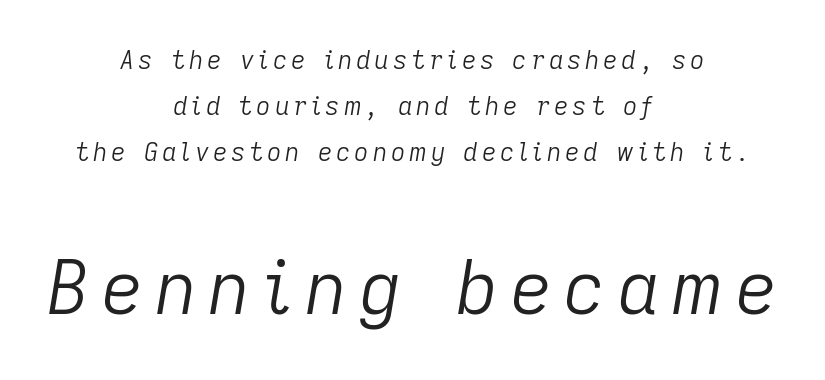
The image shows 74 px light type, italic (leaning right); set centered, line spacing 1.84x, not underlined; the second (bottom) block is 2.96x larger; low stroke contrast and a medium x-height.
